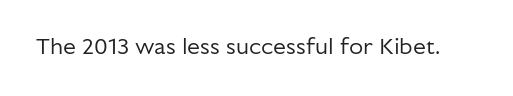
Q: Is the text bold? A: No.
Q: Is the text italic (slanted)? A: No, it is upright.
Q: Is the text underlined? A: No.
Q: Is the spacing between letters normal or unusually wide? A: Normal.
